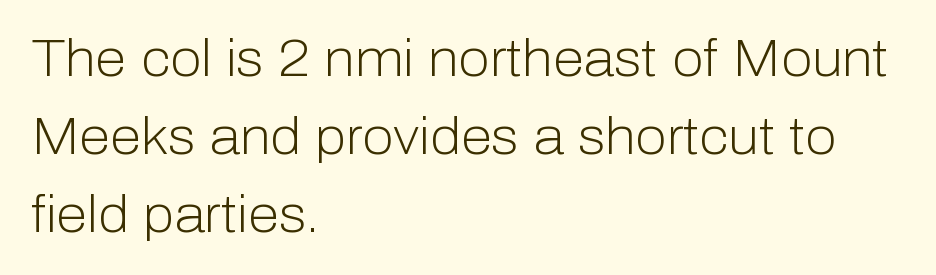
The image shows 51 px light sans-serif type, upright; set left-aligned, normal line spacing (1.53x), normal letter spacing, not underlined; low stroke contrast and a medium x-height.
